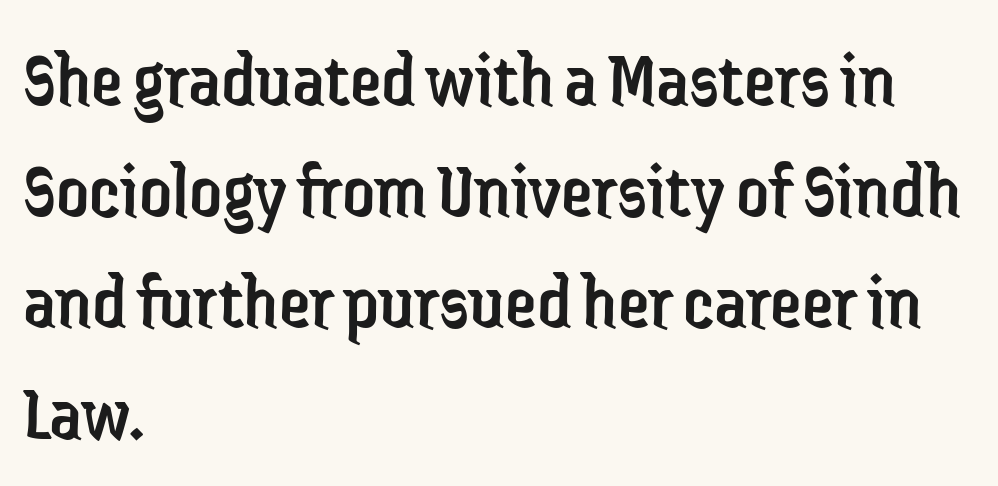
These lines are rendered in a variable-pitch font. Horizontal bands of white between lines are of average thickness. This is sans-serif lettering, the kind often seen on screens and signage. Posture: vertical.
